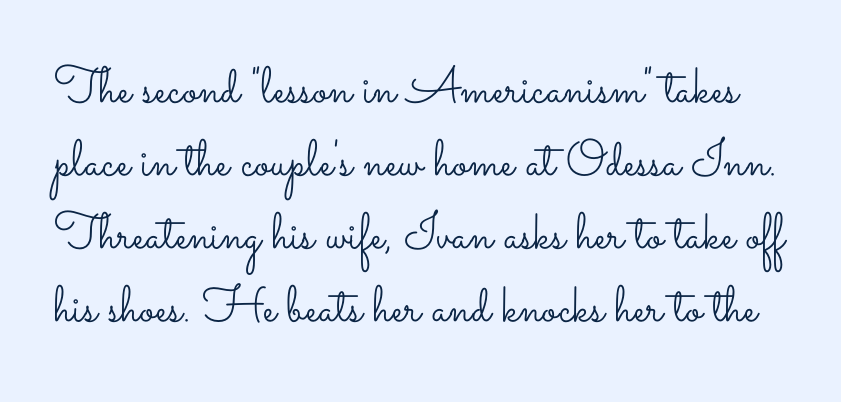
Think of a printed novel: that variable character pitch is what you see here. The gap between lines stays unmarked. Heaviness? Minimal to ordinary, like unemphasized prose. A normal amount of white space separates one row of letters from the next.
